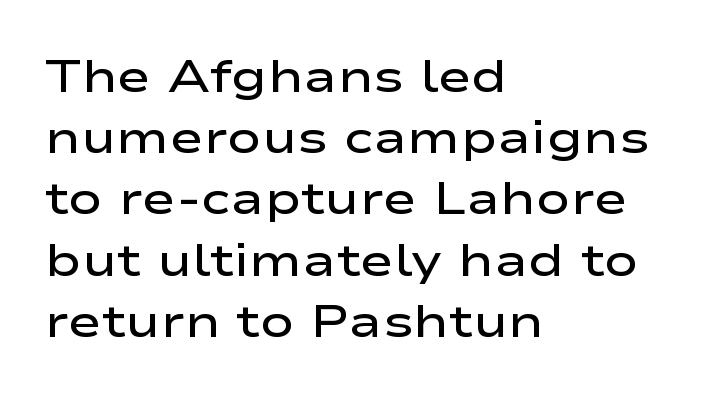
{"serif": "no", "italic": "no", "bold": "semi", "weight": "semibold", "width": "wide", "stroke_contrast": "low", "x_height": "medium", "monospaced": "no", "underline": "no", "align": "left", "line_spacing": "normal", "line_spacing_ratio": 1.33, "letter_spacing": "normal", "letter_spacing_em": 0.0, "glyph_px": 46}
